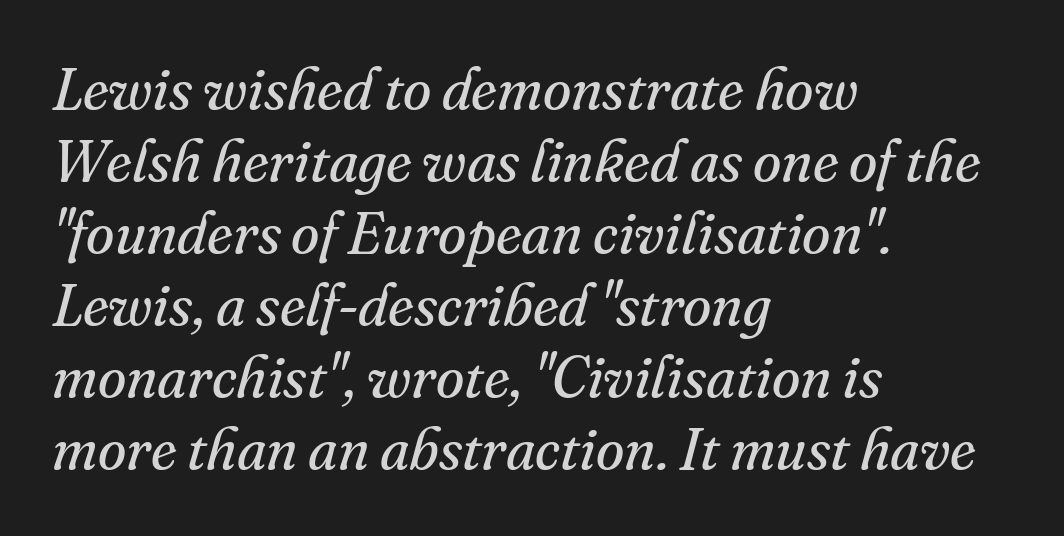
Compared with a typical body face, this is equally light or lighter still. A typesetter would call this zero additional tracking. Left-aligned paragraph, ragged on the right. An italicized treatment has been applied to the whole sample. Clear beneath every line of the passage. Is this a fixed-width face? No — the glyphs have proportional, varying widths.
